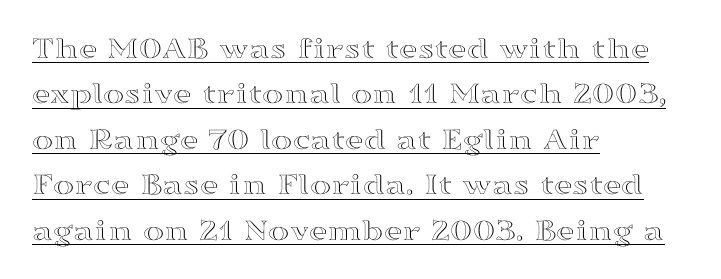
Q: Is the text italic (slanted)? A: No, it is upright.
Q: Is the text underlined? A: Yes.
Q: How is the paragraph aligned? A: Left-aligned.
Q: Is the spacing between letters normal or unusually wide? A: Normal.
Q: Is the spacing between lines tight, normal or loose? A: Normal.
Q: Width (condensed, normal, or wide)? A: Wide.
Q: x-height? A: Medium.
Q: Monospaced? A: No.
